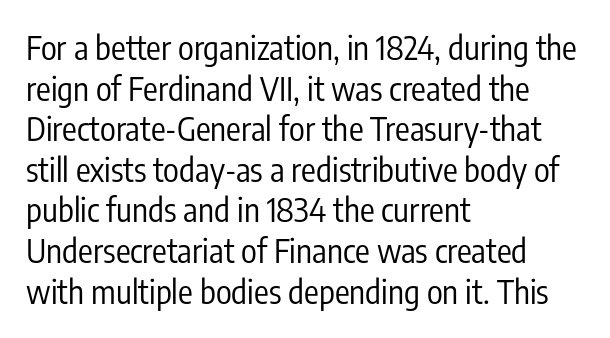
Q: Is the text bold? A: No.
Q: Is the text italic (slanted)? A: No, it is upright.
Q: Is the typeface a serif or a sans-serif typeface? A: Sans-serif.
Q: Is the text underlined? A: No.
Q: How is the paragraph aligned? A: Left-aligned.
Q: Is the spacing between letters normal or unusually wide? A: Normal.
Q: Width (condensed, normal, or wide)? A: Condensed.
Q: Stroke contrast? A: Low.
Q: x-height? A: Medium.
Q: Monospaced? A: No.
